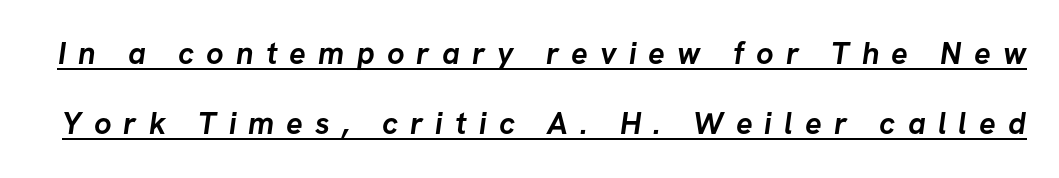
Tracking here is generous; glyphs stand well apart from one another. Emphasis by weight is at full strength: bold. Is this a fixed-width face? No — the glyphs have proportional, varying widths. I'd call this a sans setting — the letters go barefoot. Successive baselines arrive slowly, with a big drop between each.
